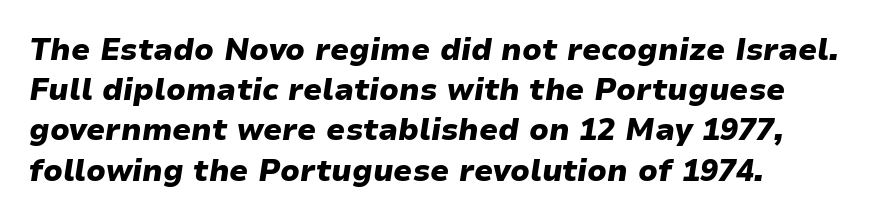
Default kerning and tracking; the words read as compact shapes. In terms of posture, this sample is oblique. Heavy, bold letterforms. The lines are quadded left. These lines sit exactly where default settings would place them.
